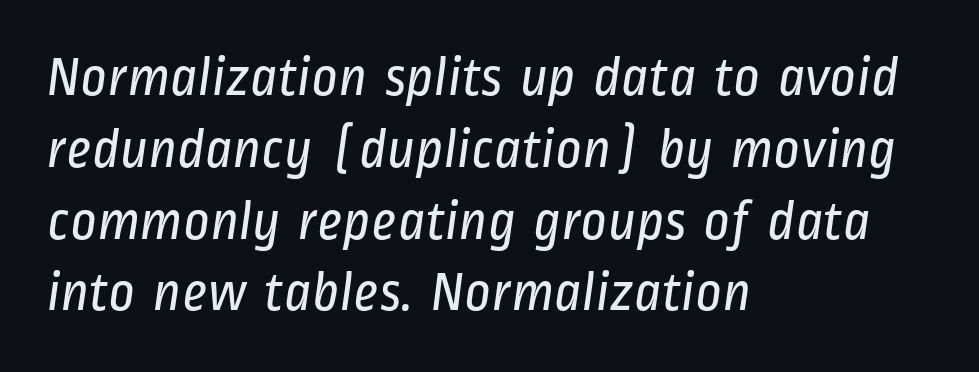
Horizontally, the lines are justified to the leading edge only. Heaviness? Minimal to ordinary, like unemphasized prose. The rows are spaced the way most documents space them. Typographically, this falls in the sans-serif category. No word sits above an underline.
